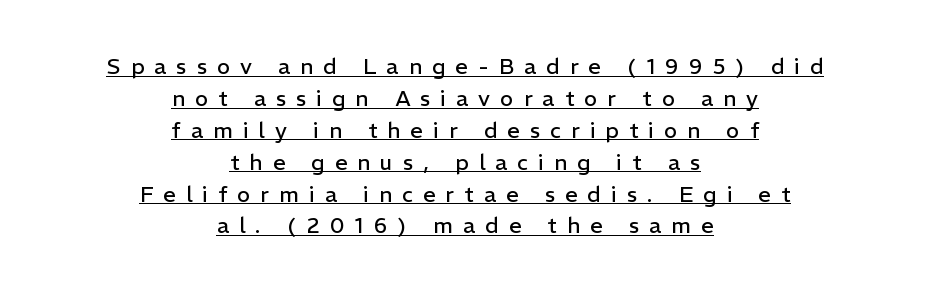
The image shows 22 px text type, upright; set centered, normal line spacing (1.45x), unusually wide letter spacing (+0.46 em), underlined.
